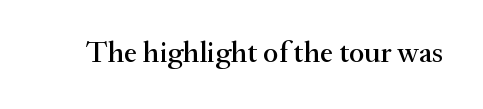
The image shows 30 px serif type, upright; set normal letter spacing, not underlined; medium stroke contrast and a small x-height.
